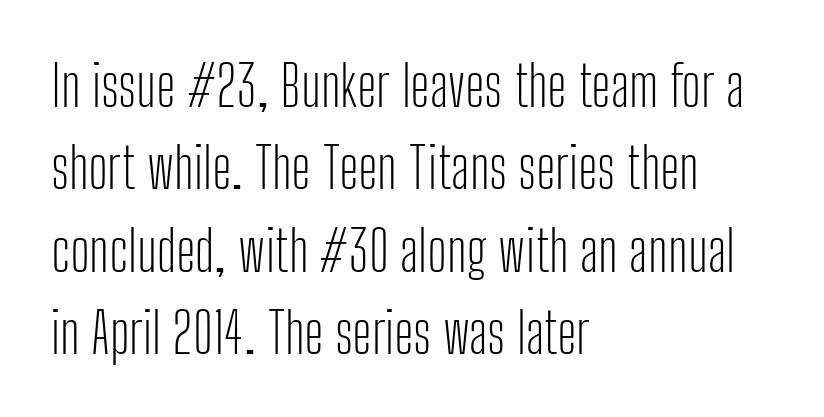
{"serif": "no", "italic": "no", "bold": "no", "weight": "light", "width": "condensed", "stroke_contrast": "low", "x_height": "medium", "monospaced": "no", "underline": "no", "align": "left", "line_spacing": "normal", "line_spacing_ratio": 1.47, "letter_spacing": "normal", "letter_spacing_em": 0.0, "glyph_px": 56}
